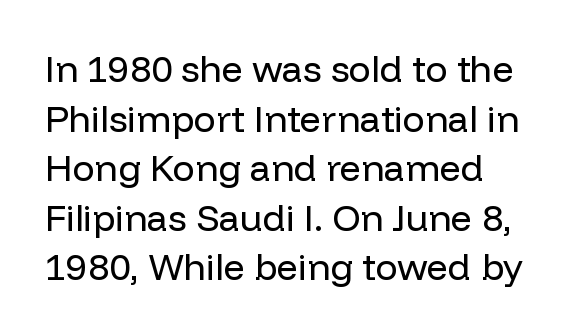
Here the glyphs are tracked normally, forming tight word shapes. Counters stay open thanks to moderate or lighter strokes. Visually the block forms a straight wall on the left and a jagged coastline on the right. Rows of type keep a routine distance in the vertical direction. Type without underlining. Here the designer chose a conventional face with non-uniform glyph widths.
